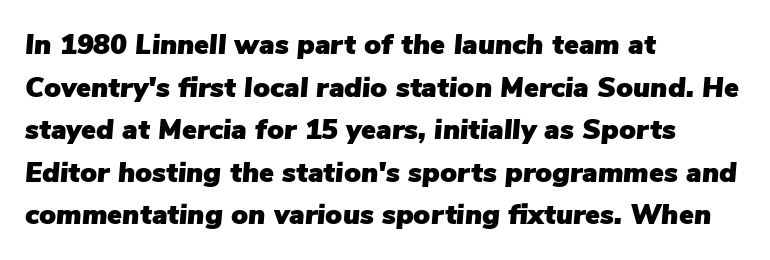
The image shows 28 px text type, italic (leaning right); set left-aligned, normal line spacing (1.52x), normal letter spacing, not underlined; low stroke contrast and a medium x-height.
